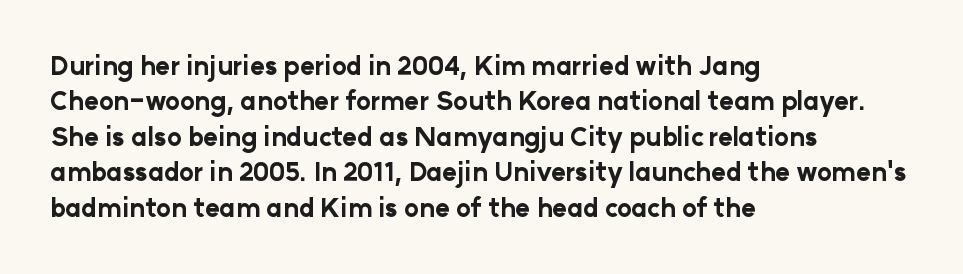
{"italic": "no", "bold": "yes", "underline": "no", "align": "left", "line_spacing": "normal", "line_spacing_ratio": 1.42, "letter_spacing": "normal", "letter_spacing_em": 0.0, "glyph_px": 25}
